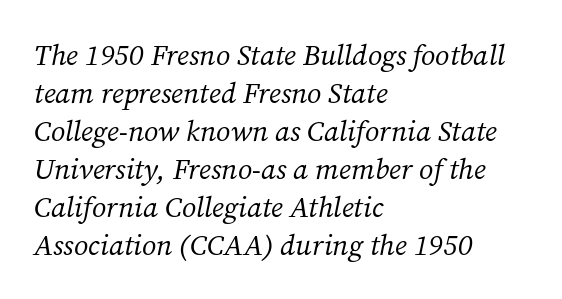
The passage shown is typeset with a serif family. The rendering uses natural spacing where letterforms have individual widths. The font sits on the lighter half of the weight spectrum, regular included. Glyph-to-glyph distance matches everyday printed text.
